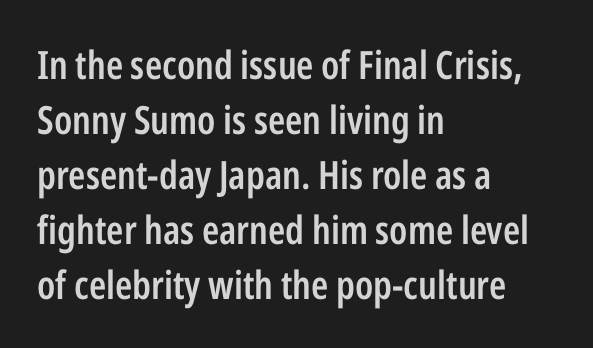
The image shows 39 px semibold, condensed sans-serif type, upright; set left-aligned, normal line spacing (1.41x), normal letter spacing, not underlined; low stroke contrast and a medium x-height.
